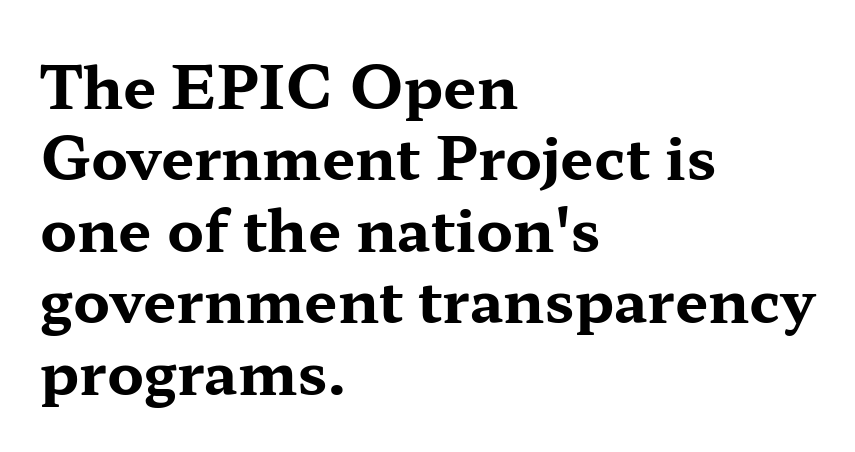
{"serif": "yes", "italic": "no", "bold": "yes", "weight": "bold", "width": "wide", "stroke_contrast": "medium", "x_height": "medium", "monospaced": "no", "underline": "no", "align": "left", "line_spacing_ratio": 1.21, "letter_spacing": "normal", "letter_spacing_em": 0.0, "glyph_px": 59}
